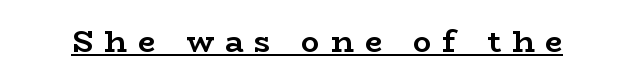
{"serif": "yes", "italic": "no", "bold": "yes", "weight": "semibold", "width": "wide", "stroke_contrast": "low", "x_height": "medium", "monospaced": "no", "underline": "yes", "letter_spacing": "wide", "letter_spacing_em": 0.35, "glyph_px": 31}
